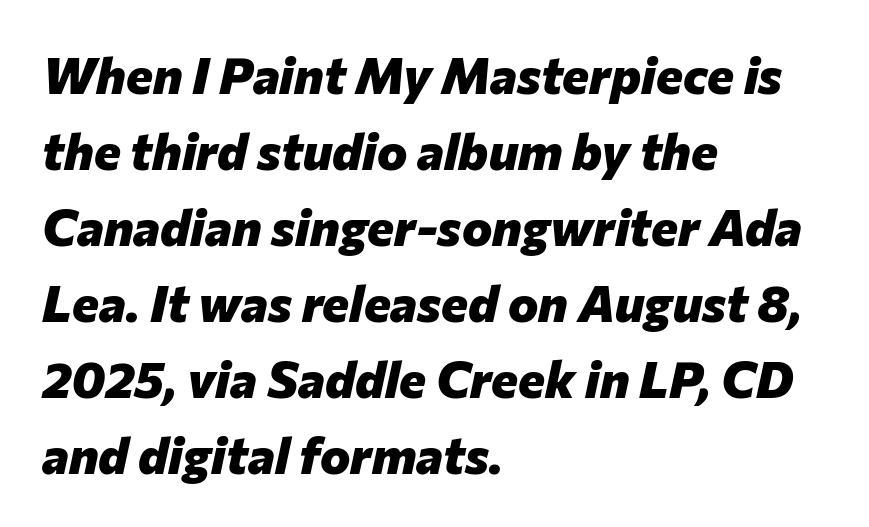
Q: Is the text bold? A: Yes.
Q: Is the text italic (slanted)? A: Yes, it leans right by about 12 degrees.
Q: Is the text underlined? A: No.
Q: How is the paragraph aligned? A: Left-aligned.
Q: Is the spacing between letters normal or unusually wide? A: Normal.
Q: Is the spacing between lines tight, normal or loose? A: Normal.
Q: Width (condensed, normal, or wide)? A: Normal.
Q: Stroke contrast? A: Low.
Q: x-height? A: Medium.
Q: Monospaced? A: No.
